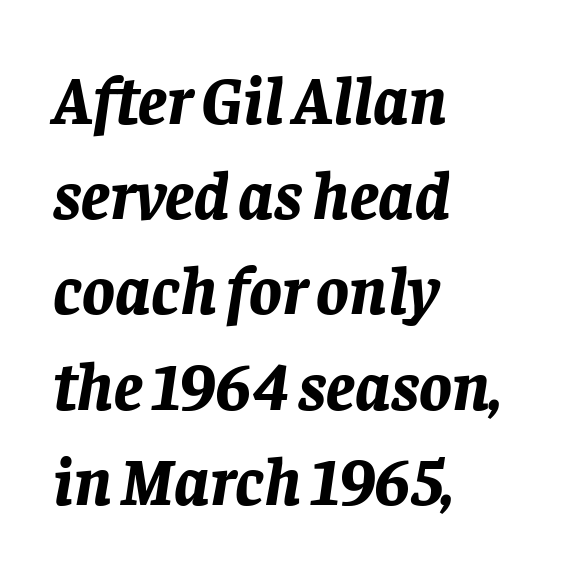
The line-height multiplier appears to be the usual default. When letters slant like this, we call the style italic. Anything drawn beneath the words? Only blank space. The rendering uses natural spacing where letterforms have individual widths. Heavy-handed strokes throughout: this text is bold.
